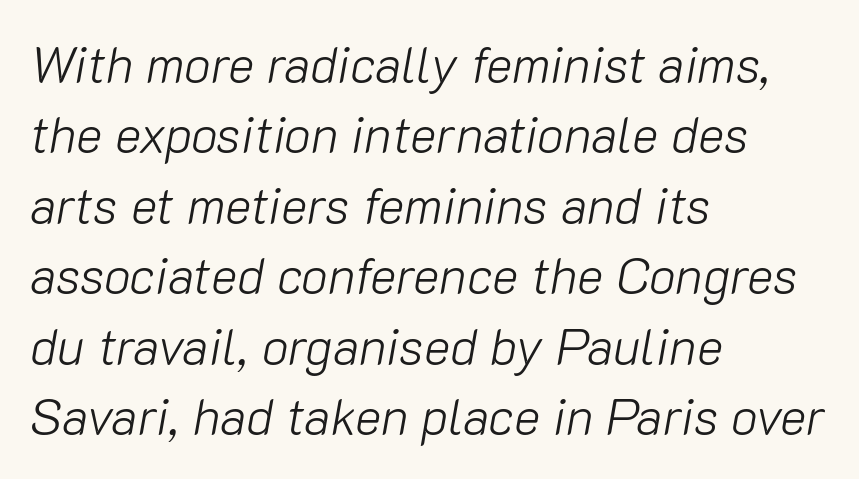
The image shows 50 px light type, italic (leaning right); set left-aligned, normal line spacing (1.41x), normal letter spacing, not underlined; low stroke contrast and a medium x-height.
